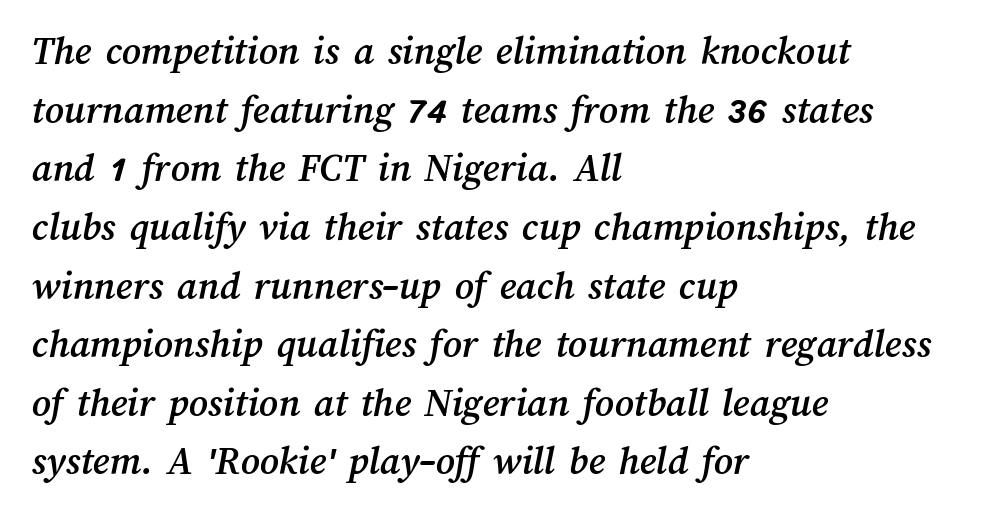
Q: Is the text underlined? A: No.
Q: How is the paragraph aligned? A: Left-aligned.
Q: Is the spacing between letters normal or unusually wide? A: Normal.
Q: Is the spacing between lines tight, normal or loose? A: Normal.
Q: Width (condensed, normal, or wide)? A: Normal.
Q: Stroke contrast? A: Medium.
Q: x-height? A: Medium.
Q: Monospaced? A: No.
